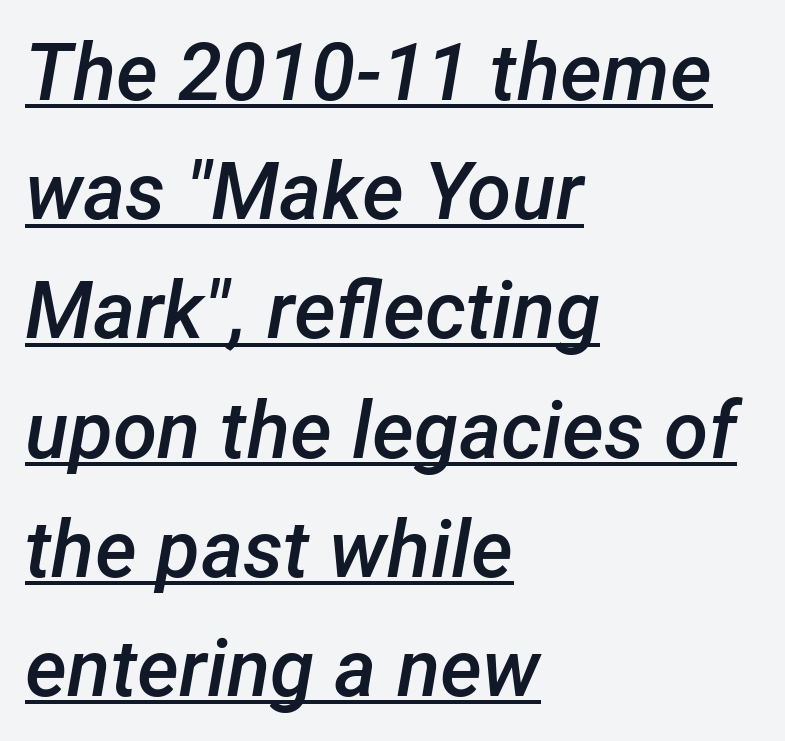
The image shows 80 px semibold type, italic (leaning right); set left-aligned, normal line spacing (1.49x), normal letter spacing, underlined; low stroke contrast and a medium x-height.
